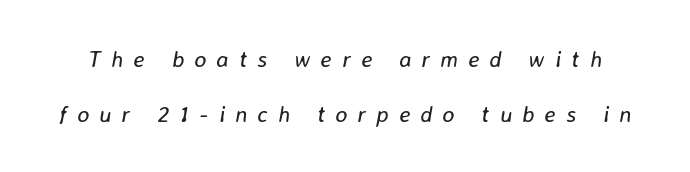
Q: Is the text bold? A: No.
Q: Is the text italic (slanted)? A: Yes, it leans right by about 8 degrees.
Q: Is the text underlined? A: No.
Q: Is the spacing between letters normal or unusually wide? A: Unusually wide.
Q: Is the spacing between lines tight, normal or loose? A: Loose.
